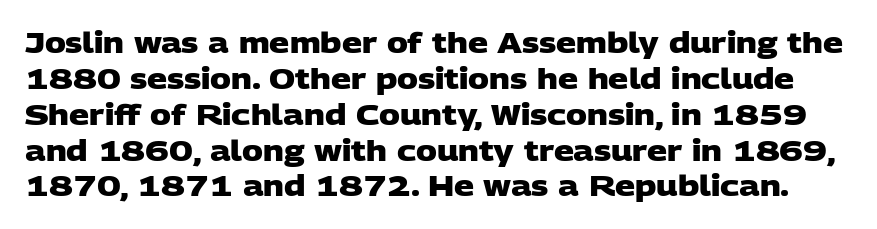
The rendering keeps characters at their native spacing. The passage shown is typed in a proportional face where columns would drift. Successive baselines arrive at the customary interval. The designer went with a sans here, leaving each stem footless. Typesetter's note: full bold, strokes at maximum text heaviness.
